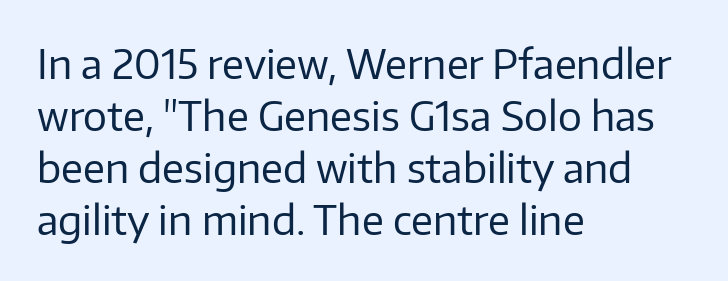
The image shows 40 px regular-weight sans-serif type, upright; set left-aligned, normal line spacing (1.3x), normal letter spacing, not underlined; low stroke contrast and a medium x-height.
